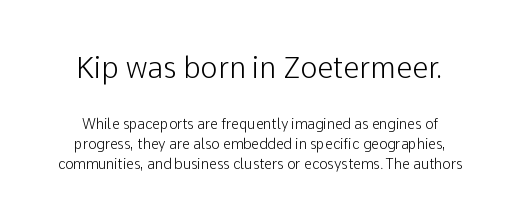
The image shows 29 px light sans-serif type, upright; set normal line spacing (1.44x), normal letter spacing, not underlined; the first (top) block is 2.07x larger; low stroke contrast and a medium x-height.
